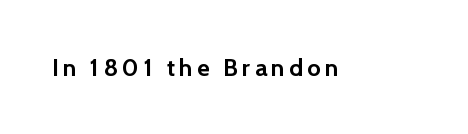
The image shows 24 px bold type, upright; set not underlined.
